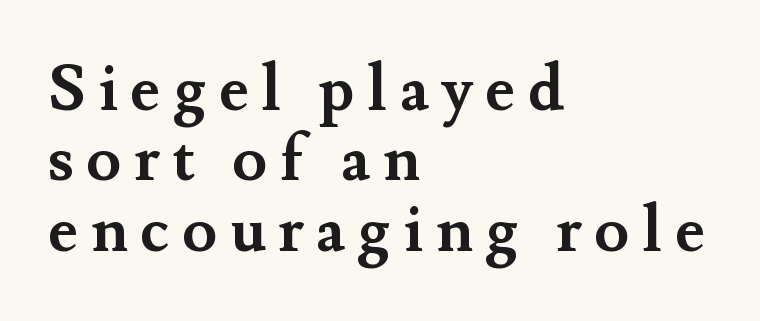
Q: Is the text bold? A: Yes.
Q: Is the text italic (slanted)? A: No, it is upright.
Q: Is the typeface a serif or a sans-serif typeface? A: Serif.
Q: Is the text underlined? A: No.
Q: How is the paragraph aligned? A: Left-aligned.
Q: Is the spacing between lines tight, normal or loose? A: Tight.
Q: Width (condensed, normal, or wide)? A: Normal.
Q: Stroke contrast? A: Medium.
Q: x-height? A: Small.
Q: Monospaced? A: No.
